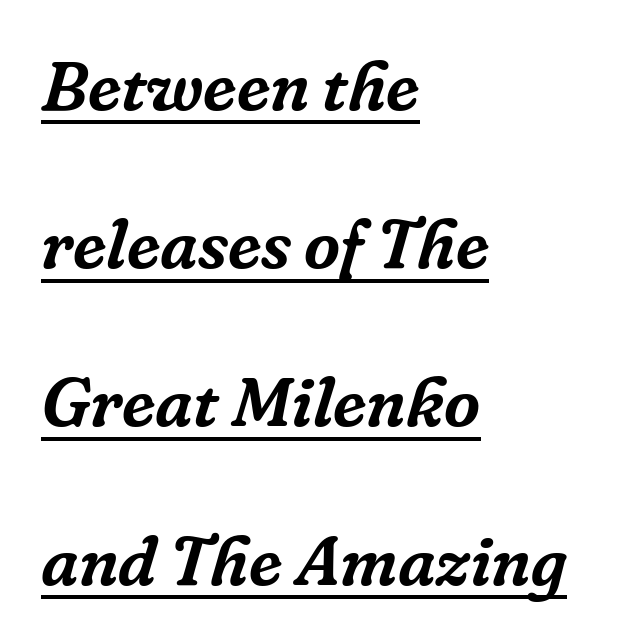
Q: Is the text italic (slanted)? A: Yes, it leans right by about 16 degrees.
Q: Is the typeface a serif or a sans-serif typeface? A: Serif.
Q: Is the text underlined? A: Yes.
Q: How is the paragraph aligned? A: Left-aligned.
Q: Is the spacing between letters normal or unusually wide? A: Normal.
Q: Is the spacing between lines tight, normal or loose? A: Loose.
Q: Width (condensed, normal, or wide)? A: Normal.
Q: Stroke contrast? A: Low.
Q: x-height? A: Medium.
Q: Monospaced? A: No.
